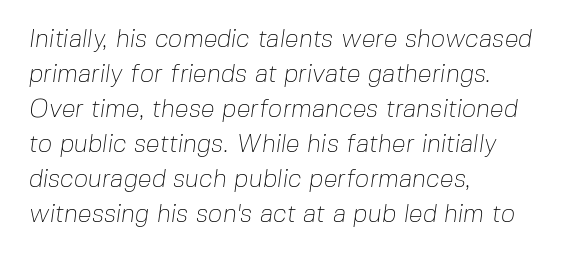
Clear beneath every line of the passage. The font is comparable to plain body text, perhaps lighter. If you drew a ruler down the left edge, every line would touch it. In terms of leading, this rendering sits right in the middle. Students, note that the glyphs here touch the page at normal intervals.
